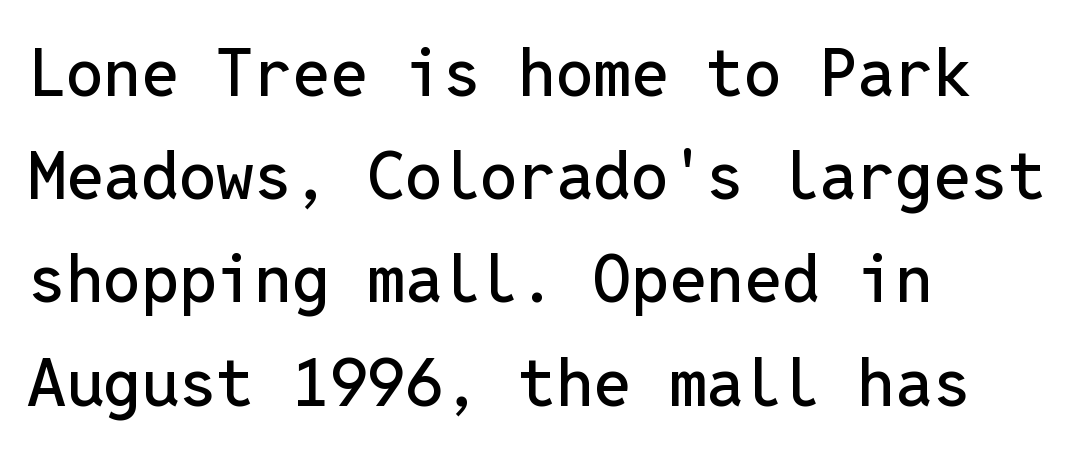
The image shows 67 px sans-serif type, upright, monospaced; set left-aligned, normal line spacing (1.54x), normal letter spacing, not underlined; low stroke contrast and a medium x-height.
